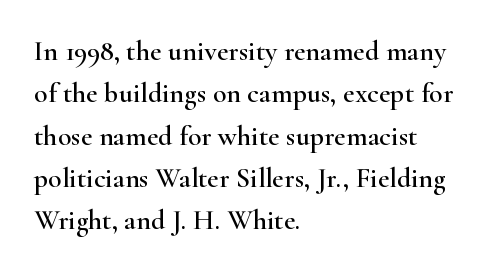
{"serif": "yes", "italic": "no", "width": "wide", "stroke_contrast": "high", "x_height": "small", "monospaced": "no", "underline": "no", "align": "left", "line_spacing": "normal", "line_spacing_ratio": 1.51, "letter_spacing": "normal", "letter_spacing_em": 0.0, "glyph_px": 28}
